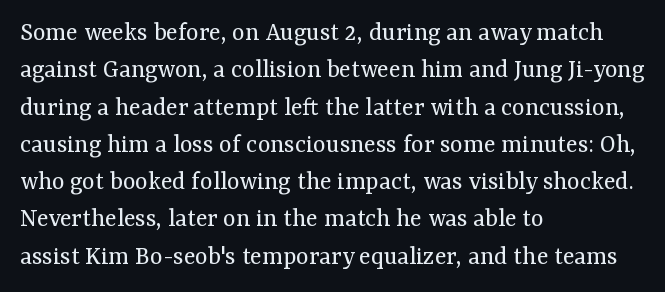
Q: Is the text bold? A: No.
Q: Is the text italic (slanted)? A: No, it is upright.
Q: Is the text underlined? A: No.
Q: How is the paragraph aligned? A: Left-aligned.
Q: Is the spacing between letters normal or unusually wide? A: Normal.
Q: Is the spacing between lines tight, normal or loose? A: Normal.
